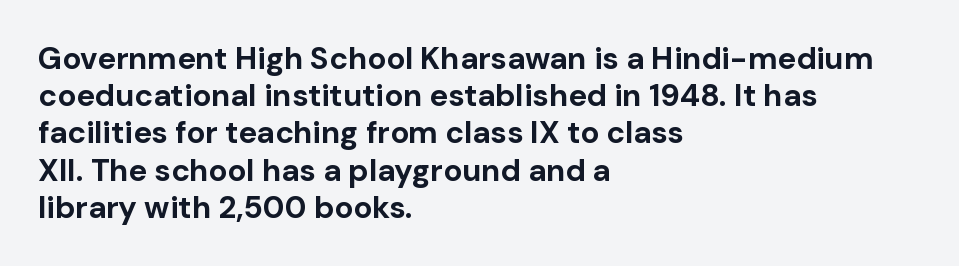
The image shows 31 px bold sans-serif type, upright; set left-aligned, line spacing 1.2x, normal letter spacing, not underlined; low stroke contrast and a medium x-height.
